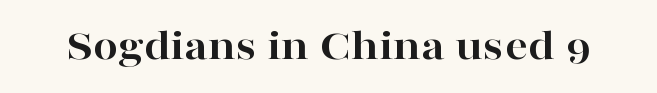
Students, this is bold: see how much ink each stroke carries. Each letter keeps its own natural width here, so spacing adapts to shape. The font family rendered here belongs to the serif group. Posture: vertical.
